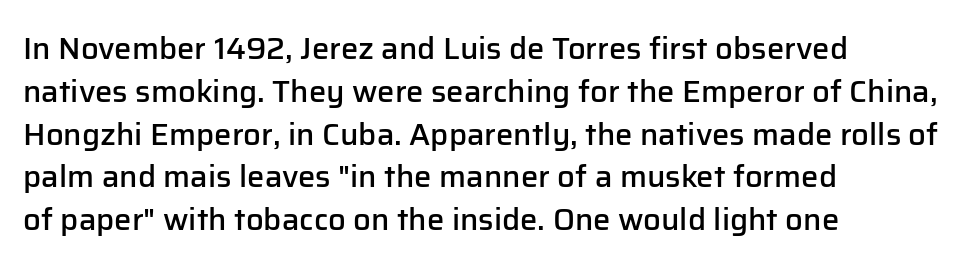
The image shows 31 px semibold sans-serif type, upright; set left-aligned, normal line spacing (1.38x), normal letter spacing, not underlined; low stroke contrast and a medium x-height.
